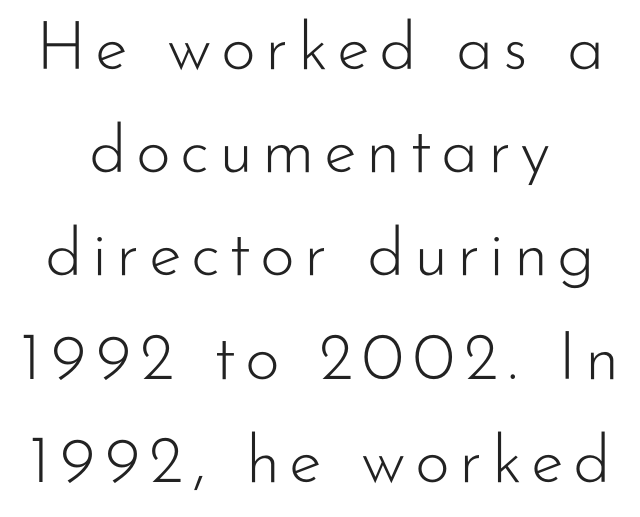
Q: Is the text bold? A: No.
Q: Is the text italic (slanted)? A: No, it is upright.
Q: Is the typeface a serif or a sans-serif typeface? A: Sans-serif.
Q: Is the text underlined? A: No.
Q: Is the spacing between lines tight, normal or loose? A: Normal.
Q: Width (condensed, normal, or wide)? A: Normal.
Q: Stroke contrast? A: Low.
Q: x-height? A: Small.
Q: Monospaced? A: No.
